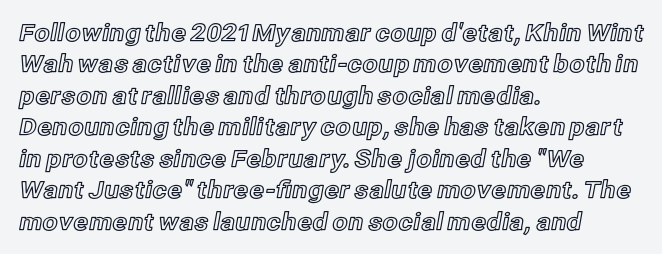
Q: Is the text italic (slanted)? A: Yes.
Q: Is the text underlined? A: No.
Q: How is the paragraph aligned? A: Left-aligned.
Q: Is the spacing between letters normal or unusually wide? A: Normal.
Q: Is the spacing between lines tight, normal or loose? A: Normal.
